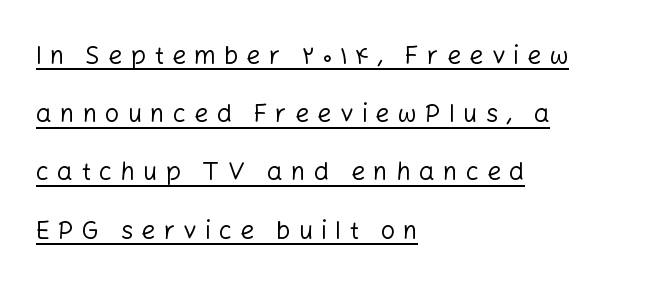
Q: Is the text bold? A: No.
Q: Is the text italic (slanted)? A: No, it is upright.
Q: Is the text underlined? A: Yes.
Q: How is the paragraph aligned? A: Left-aligned.
Q: Is the spacing between letters normal or unusually wide? A: Unusually wide.
Q: Is the spacing between lines tight, normal or loose? A: Loose.
